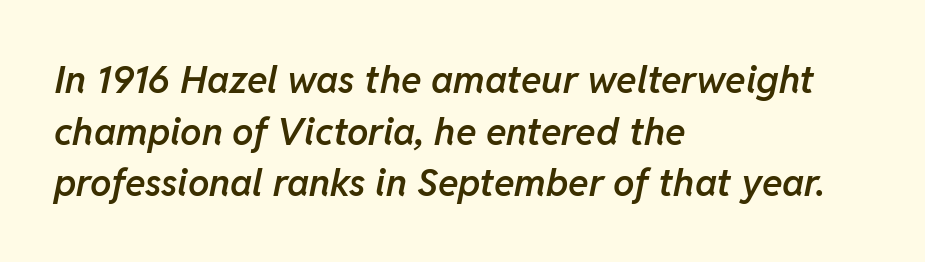
This rendering leaves character spacing at its baseline value. A somewhat darkened texture: the type is semibold rather than bold. Teacher's note: observe the even left margin — that is flush-left alignment. How would I describe the line gaps? Plain and ordinary. An italicized treatment has been applied to the whole sample.
